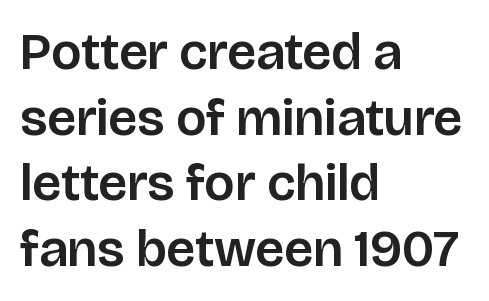
Q: Is the text italic (slanted)? A: No, it is upright.
Q: Is the typeface a serif or a sans-serif typeface? A: Sans-serif.
Q: Is the text underlined? A: No.
Q: How is the paragraph aligned? A: Left-aligned.
Q: Is the spacing between letters normal or unusually wide? A: Normal.
Q: Is the spacing between lines tight, normal or loose? A: Normal.
Q: Width (condensed, normal, or wide)? A: Normal.
Q: Stroke contrast? A: Low.
Q: x-height? A: Large.
Q: Monospaced? A: No.
